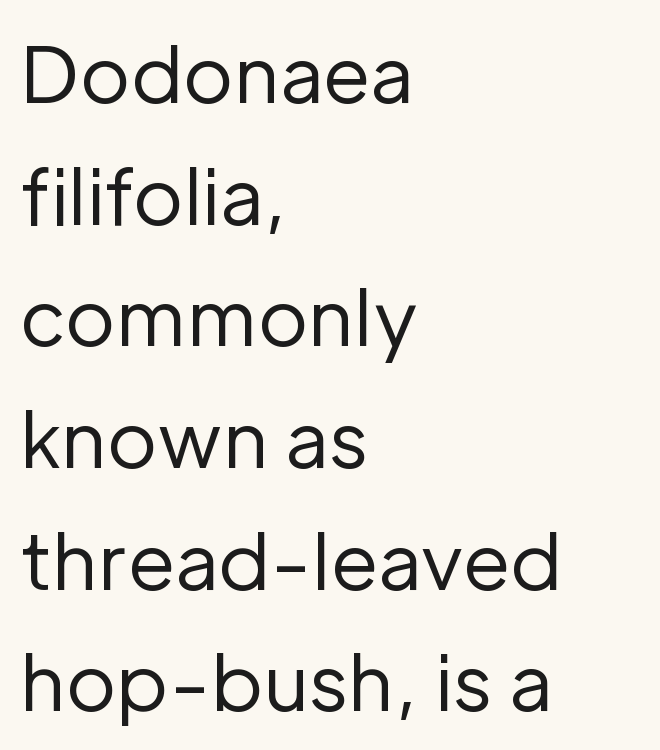
Q: Is the text bold? A: No.
Q: Is the text italic (slanted)? A: No, it is upright.
Q: Is the typeface a serif or a sans-serif typeface? A: Sans-serif.
Q: Is the text underlined? A: No.
Q: How is the paragraph aligned? A: Left-aligned.
Q: Is the spacing between letters normal or unusually wide? A: Normal.
Q: Is the spacing between lines tight, normal or loose? A: Normal.
Q: Width (condensed, normal, or wide)? A: Normal.
Q: Stroke contrast? A: Low.
Q: x-height? A: Medium.
Q: Monospaced? A: No.
